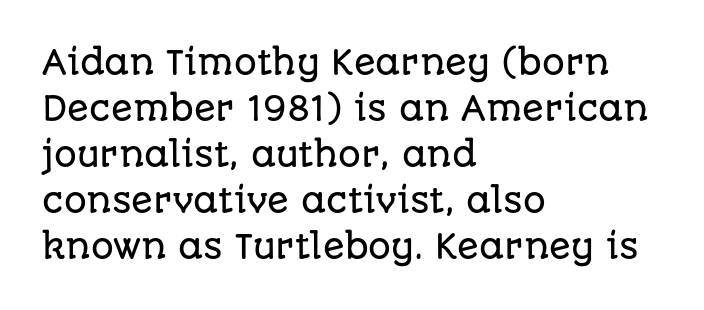
The image shows 32 px sans-serif type, upright; set left-aligned, normal line spacing (1.44x), normal letter spacing, not underlined; low stroke contrast and a large x-height.
